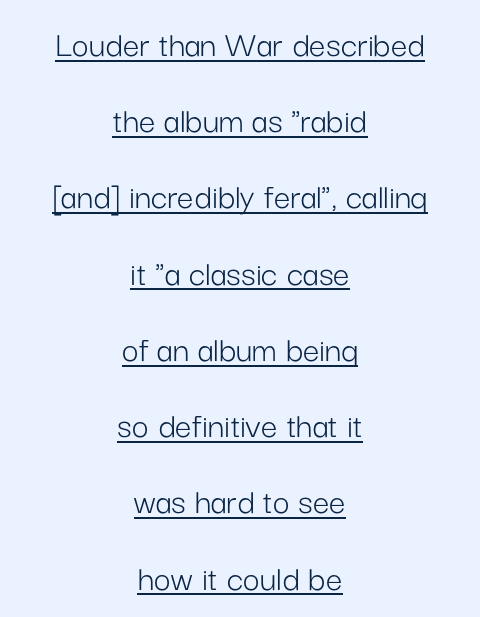
Q: Is the text bold? A: No.
Q: Is the text italic (slanted)? A: No, it is upright.
Q: Is the typeface a serif or a sans-serif typeface? A: Sans-serif.
Q: Is the text underlined? A: Yes.
Q: How is the paragraph aligned? A: Centered.
Q: Is the spacing between letters normal or unusually wide? A: Normal.
Q: Is the spacing between lines tight, normal or loose? A: Loose.
Q: Width (condensed, normal, or wide)? A: Normal.
Q: Stroke contrast? A: Low.
Q: x-height? A: Medium.
Q: Monospaced? A: No.
